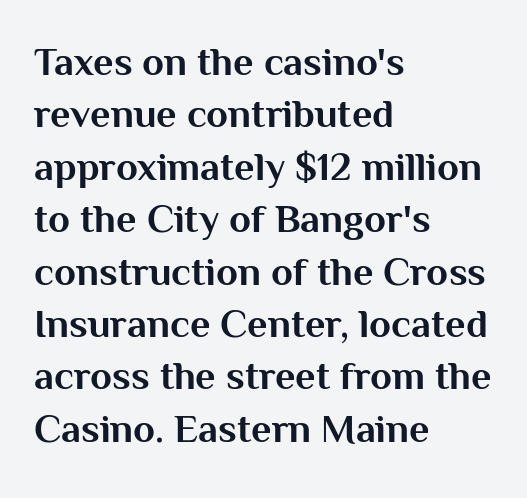
Q: Is the text bold? A: Yes.
Q: Is the text italic (slanted)? A: No, it is upright.
Q: Is the typeface a serif or a sans-serif typeface? A: Sans-serif.
Q: Is the text underlined? A: No.
Q: How is the paragraph aligned? A: Left-aligned.
Q: Is the spacing between letters normal or unusually wide? A: Normal.
Q: Is the spacing between lines tight, normal or loose? A: Normal.
Q: Width (condensed, normal, or wide)? A: Normal.
Q: Stroke contrast? A: Medium.
Q: x-height? A: Medium.
Q: Monospaced? A: No.
